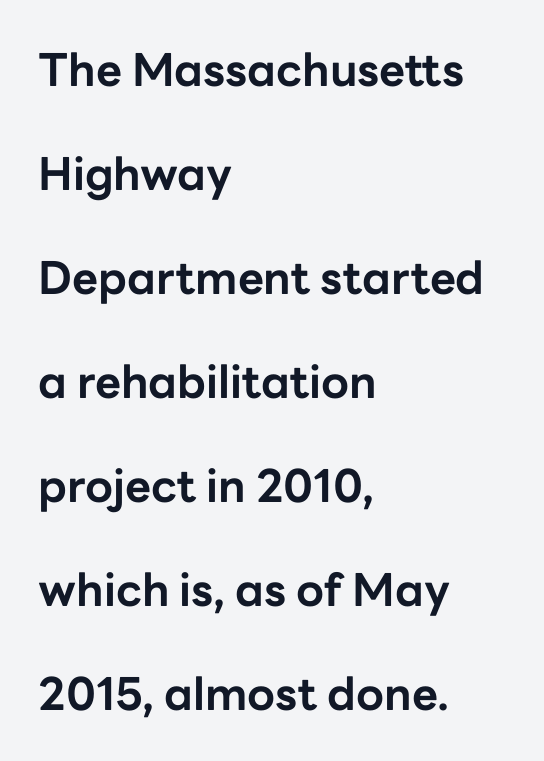
The image shows 45 px bold sans-serif type, upright; set left-aligned, loose line spacing (2.31x), normal letter spacing, not underlined; low stroke contrast and a medium x-height.
